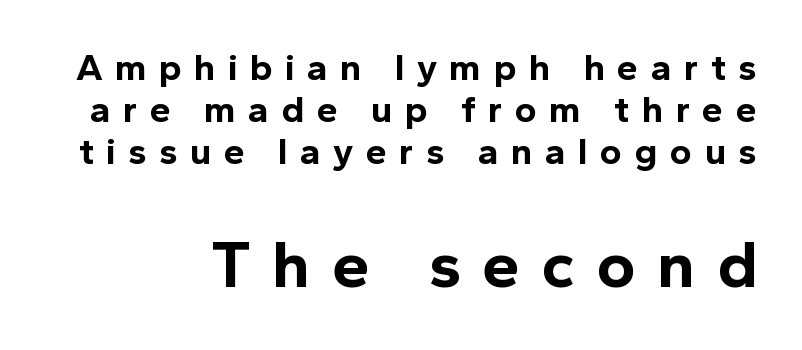
The image shows 67 px bold sans-serif type, upright; set tight line spacing (1.11x), unusually wide letter spacing (+0.32 em), not underlined; the second (bottom) block is 1.76x larger; a medium x-height.
